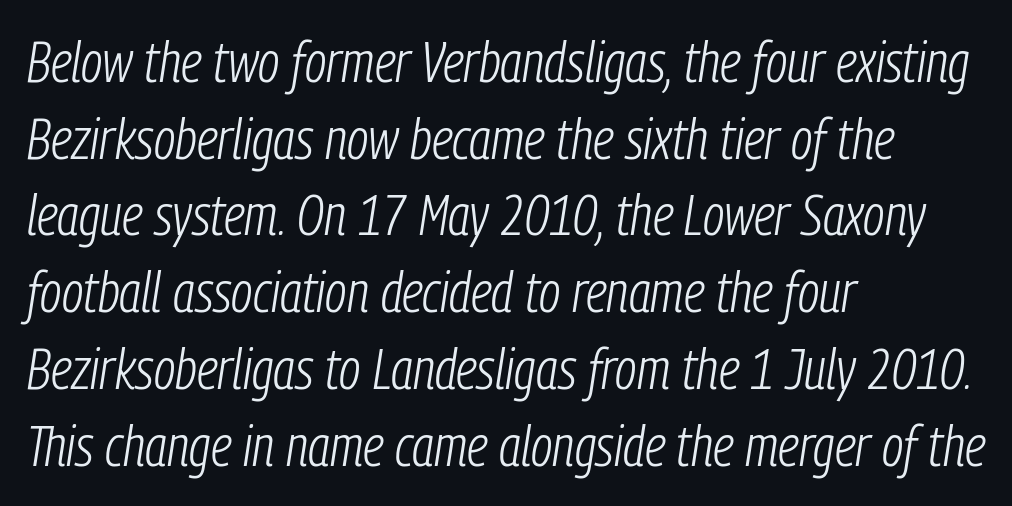
Q: Is the text bold? A: No.
Q: Is the text italic (slanted)? A: Yes, it leans right by about 9 degrees.
Q: Is the text underlined? A: No.
Q: How is the paragraph aligned? A: Left-aligned.
Q: Is the spacing between letters normal or unusually wide? A: Normal.
Q: Is the spacing between lines tight, normal or loose? A: Normal.
Q: Width (condensed, normal, or wide)? A: Condensed.
Q: Stroke contrast? A: Low.
Q: x-height? A: Medium.
Q: Monospaced? A: No.
